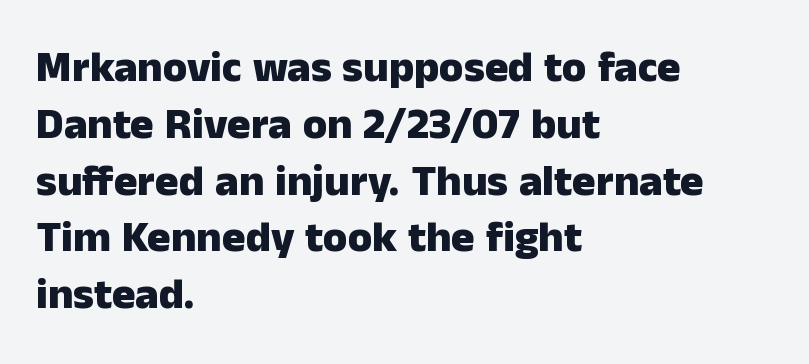
The glyphs are unaccompanied by any horizontal stroke below them. Upright lettering throughout. This sample has the flowing, uneven cadence of proportional lettering. I'd describe the lettering as bold — thick and assertive. This sample uses plain, unmodified letter spacing.
